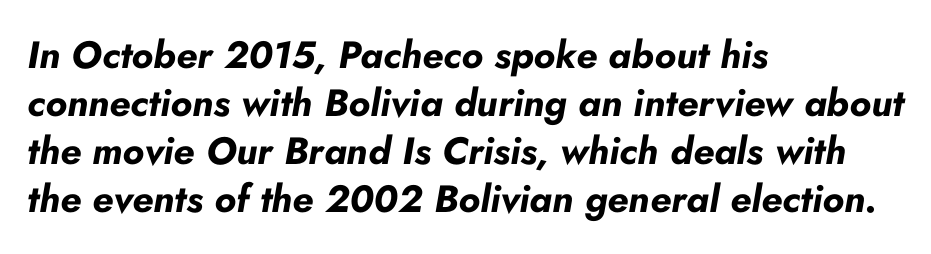
Q: Is the text bold? A: Yes.
Q: Is the text italic (slanted)? A: Yes, it leans right by about 10 degrees.
Q: Is the text underlined? A: No.
Q: How is the paragraph aligned? A: Left-aligned.
Q: Is the spacing between letters normal or unusually wide? A: Normal.
Q: Is the spacing between lines tight, normal or loose? A: Normal.
Q: Width (condensed, normal, or wide)? A: Normal.
Q: Stroke contrast? A: Low.
Q: x-height? A: Small.
Q: Monospaced? A: No.
